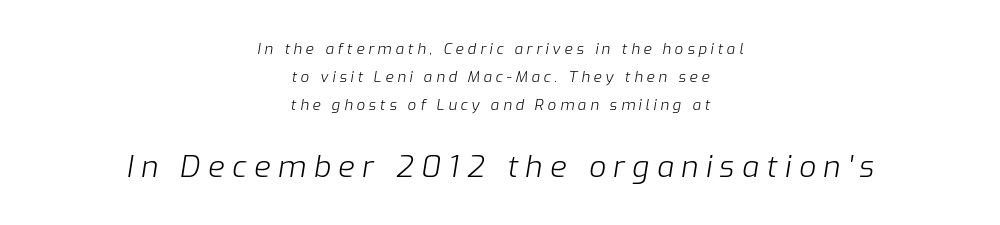
{"italic": "yes", "lean": "right", "slant_degrees": 9, "bold": "no", "weight": "light", "width": "normal", "stroke_contrast": "low", "x_height": "medium", "monospaced": "no", "underline": "no", "align": "center", "line_spacing_ratio": 1.86, "letter_spacing": "wide", "letter_spacing_em": 0.25, "larger_block": "second", "size_ratio": 2.0, "glyph_px": 30}
